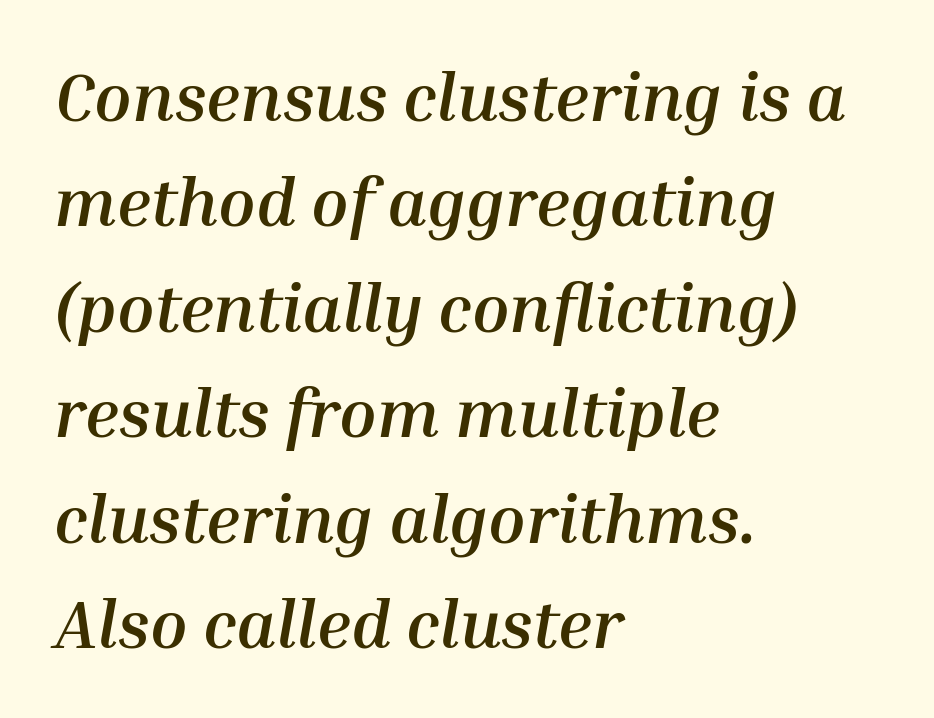
{"italic": "yes", "lean": "right", "slant_degrees": 10, "bold": "yes", "weight": "semibold", "width": "normal", "stroke_contrast": "medium", "x_height": "medium", "monospaced": "no", "underline": "no", "align": "left", "line_spacing": "normal", "line_spacing_ratio": 1.55, "letter_spacing": "normal", "letter_spacing_em": 0.0, "glyph_px": 68}
